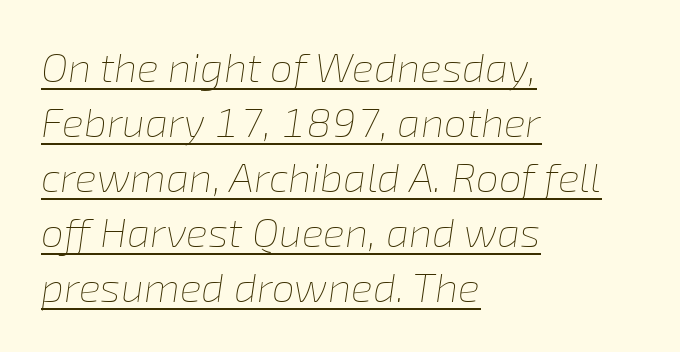
Q: Is the text bold? A: No.
Q: Is the text italic (slanted)? A: Yes, it leans right by about 8 degrees.
Q: Is the text underlined? A: Yes.
Q: How is the paragraph aligned? A: Left-aligned.
Q: Is the spacing between letters normal or unusually wide? A: Normal.
Q: Is the spacing between lines tight, normal or loose? A: Normal.
Q: Width (condensed, normal, or wide)? A: Normal.
Q: Stroke contrast? A: Low.
Q: x-height? A: Medium.
Q: Monospaced? A: No.
